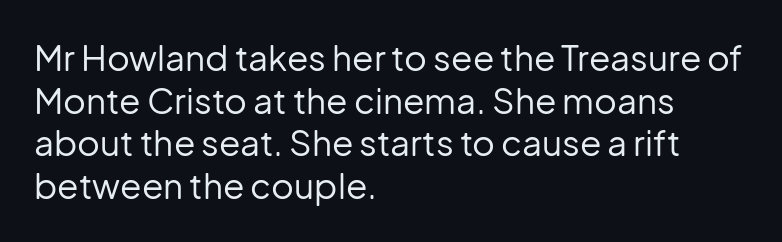
{"serif": "no", "italic": "no", "bold": "no", "weight": "regular", "width": "normal", "stroke_contrast": "low", "x_height": "medium", "monospaced": "no", "underline": "no", "align": "left", "line_spacing_ratio": 1.22, "letter_spacing": "normal", "letter_spacing_em": 0.0, "glyph_px": 35}
